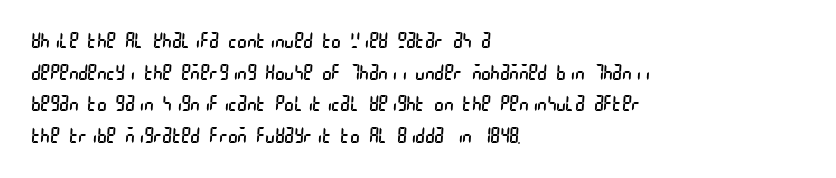
Q: Is the text bold? A: No.
Q: Is the text underlined? A: No.
Q: How is the paragraph aligned? A: Left-aligned.
Q: Is the spacing between letters normal or unusually wide? A: Normal.
Q: Is the spacing between lines tight, normal or loose? A: Normal.
